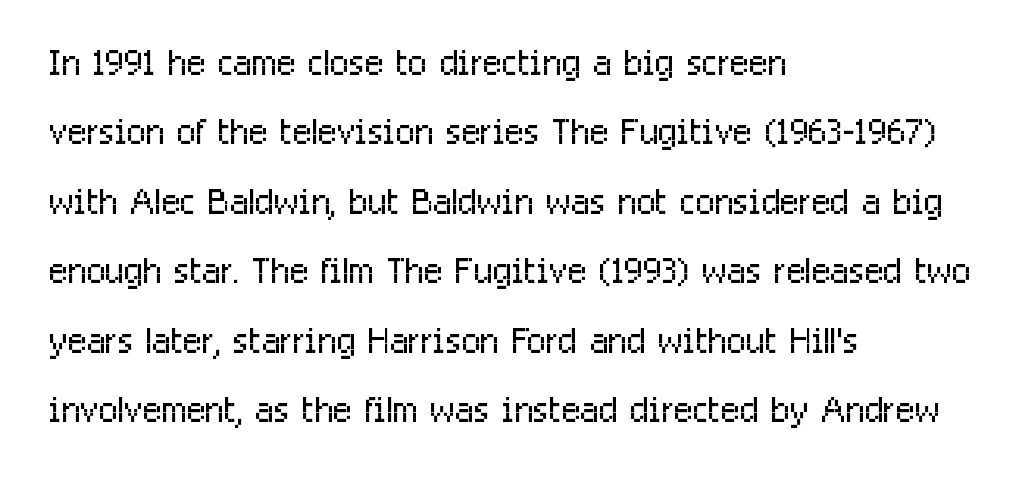
{"serif": "no", "italic": "no", "bold": "no", "weight": "light", "width": "condensed", "stroke_contrast": "low", "x_height": "medium", "monospaced": "no", "underline": "no", "align": "left", "line_spacing": "normal", "line_spacing_ratio": 1.39, "letter_spacing": "normal", "letter_spacing_em": 0.0, "glyph_px": 50}
